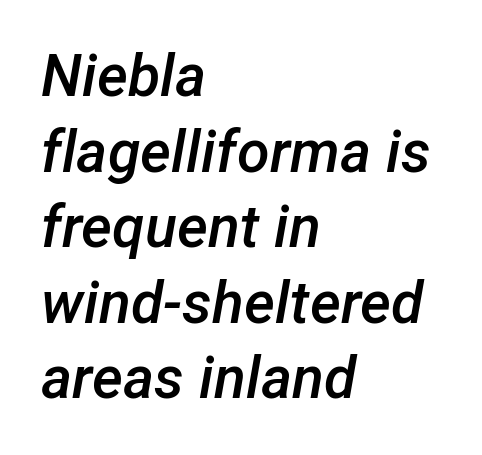
The image shows 59 px semibold type, italic (leaning right); set left-aligned, normal line spacing (1.28x), normal letter spacing, not underlined; low stroke contrast and a medium x-height.
